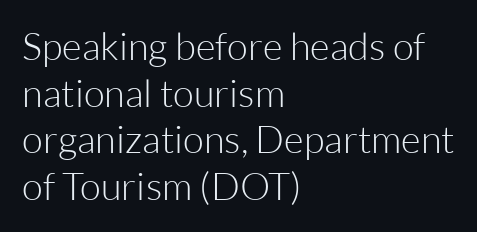
Q: Is the text bold? A: No.
Q: Is the text italic (slanted)? A: No, it is upright.
Q: Is the typeface a serif or a sans-serif typeface? A: Sans-serif.
Q: Is the text underlined? A: No.
Q: How is the paragraph aligned? A: Left-aligned.
Q: Is the spacing between letters normal or unusually wide? A: Normal.
Q: Width (condensed, normal, or wide)? A: Normal.
Q: Stroke contrast? A: Low.
Q: x-height? A: Medium.
Q: Monospaced? A: No.
